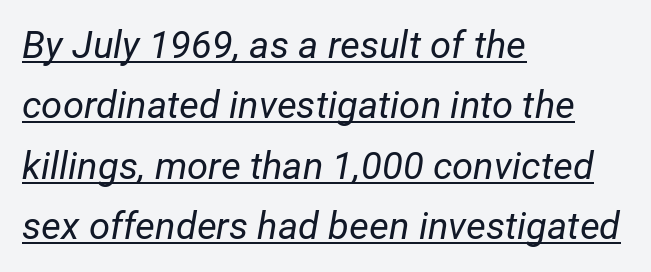
The image shows 38 px regular-weight type, italic (leaning right); set left-aligned, normal line spacing (1.59x), normal letter spacing, underlined; low stroke contrast and a medium x-height.
